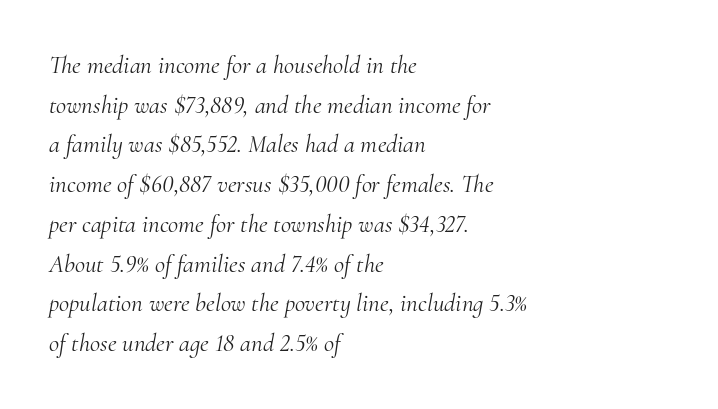
The image shows 25 px text type, italic (leaning right); set left-aligned, normal line spacing (1.59x), normal letter spacing, not underlined.
